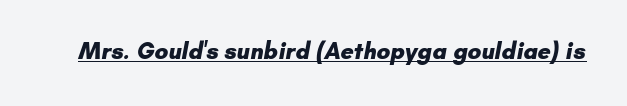
Q: Is the text bold? A: Yes.
Q: Is the text underlined? A: Yes.
Q: Is the spacing between letters normal or unusually wide? A: Normal.
